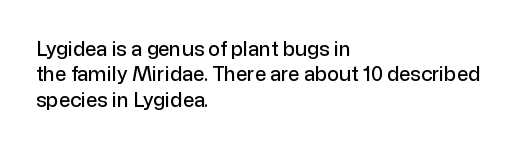
Layout note: lines flush left. The zone under the glyphs is completely vacant. The gaps between neighbouring characters are ordinary and unremarkable. Ascenders rise straight up at ninety degrees. Leading matches the norm, producing a regular column.
